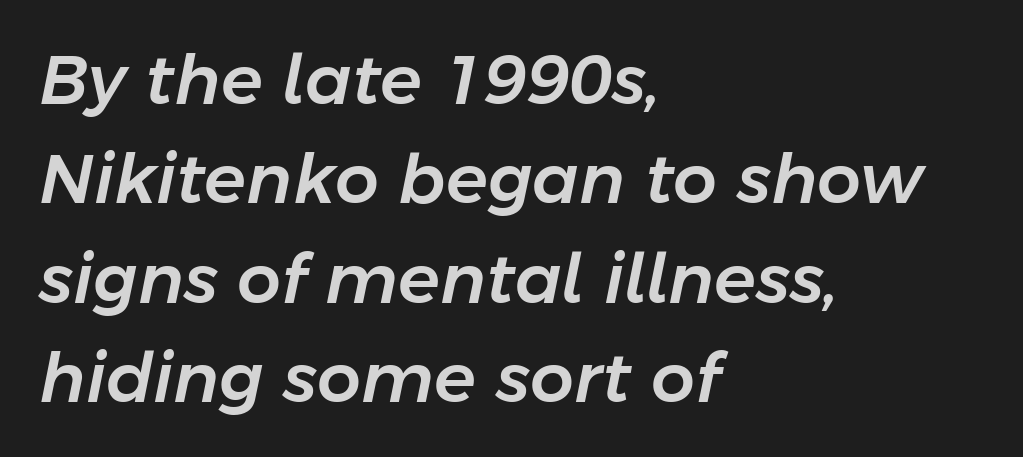
{"italic": "yes", "lean": "right", "slant_degrees": 11, "width": "normal", "stroke_contrast": "low", "x_height": "medium", "monospaced": "no", "underline": "no", "align": "left", "line_spacing": "normal", "line_spacing_ratio": 1.44, "letter_spacing": "normal", "letter_spacing_em": 0.0, "glyph_px": 69}
